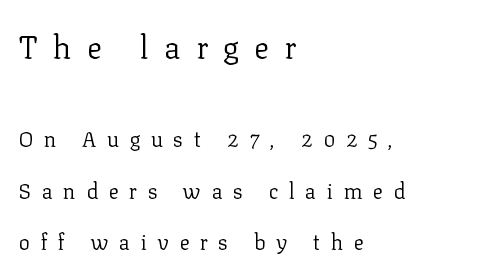
This sample has the flowing, uneven cadence of proportional lettering. Leading is clearly above the norm, producing a sparse column. Bare-footed words on every line. Is the block centered? No — it sits flush against the left margin.
